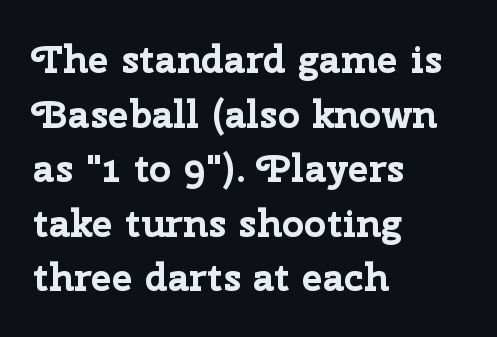
The image shows 39 px bold sans-serif type, upright; set left-aligned, normal line spacing (1.4x), normal letter spacing, not underlined; low stroke contrast and a medium x-height.
